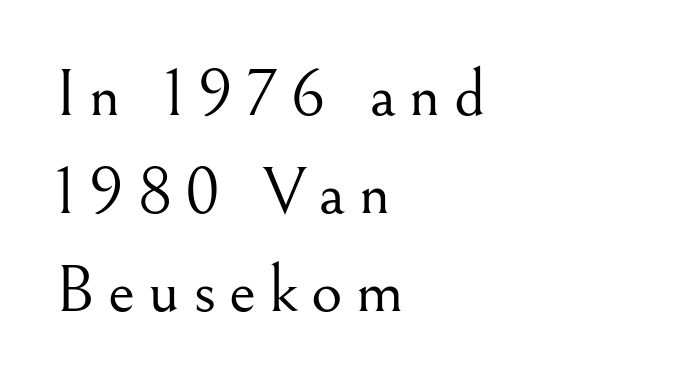
{"serif": "yes", "italic": "no", "bold": "no", "weight": "light", "width": "normal", "stroke_contrast": "medium", "x_height": "small", "monospaced": "no", "underline": "no", "align": "left", "line_spacing": "normal", "line_spacing_ratio": 1.44, "glyph_px": 68}
